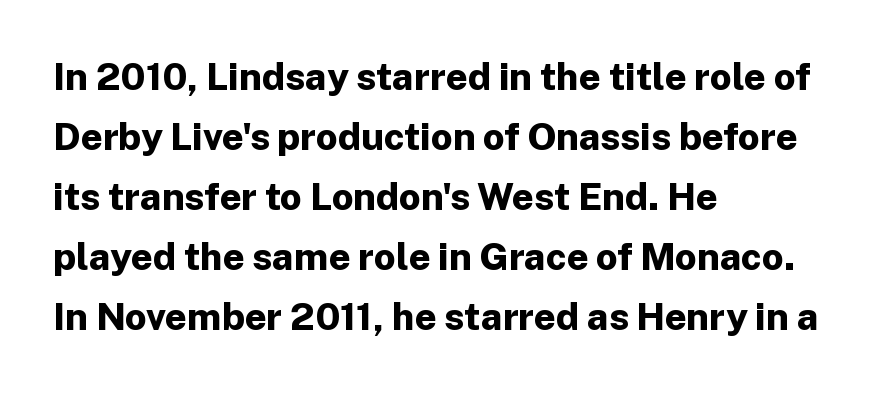
{"serif": "no", "italic": "no", "bold": "yes", "weight": "bold", "width": "normal", "stroke_contrast": "low", "x_height": "medium", "monospaced": "no", "underline": "no", "align": "left", "line_spacing": "normal", "line_spacing_ratio": 1.58, "letter_spacing": "normal", "letter_spacing_em": 0.0, "glyph_px": 38}
